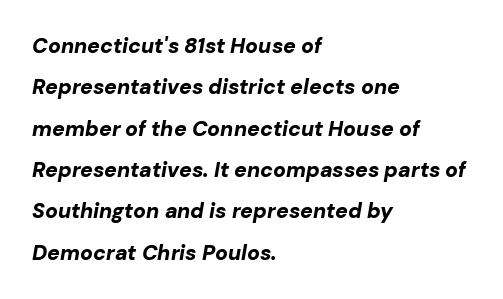
Notice how the stems are inclined rather than vertical — that's the hallmark of italics. Letters rest on an invisible, unmarked baseline. These lines keep a tight, regular rhythm from letter to letter. Weight: bold. Leftover space on each line is placed entirely after the last word. Leading: increased.
